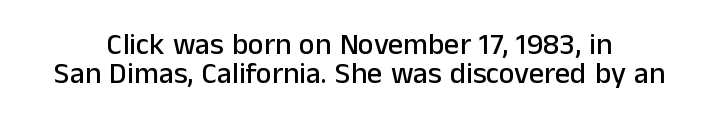
Q: Is the text italic (slanted)? A: No, it is upright.
Q: Is the typeface a serif or a sans-serif typeface? A: Sans-serif.
Q: Is the text underlined? A: No.
Q: Is the spacing between letters normal or unusually wide? A: Normal.
Q: Is the spacing between lines tight, normal or loose? A: Tight.
Q: Width (condensed, normal, or wide)? A: Normal.
Q: Stroke contrast? A: Low.
Q: x-height? A: Medium.
Q: Monospaced? A: No.
